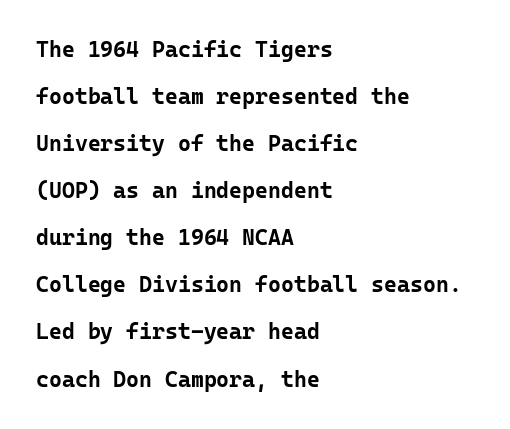
These lines stack with their left ends in a neat column. Caption: standard tracking, unaltered. Beneath every word, the page is bare. How heavy is the stroke? Heavy — this is a bold.
